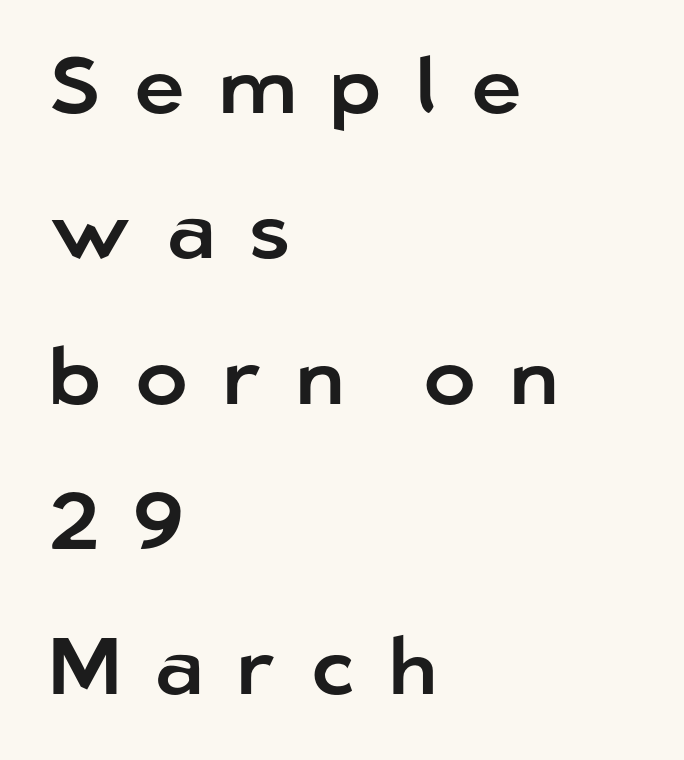
The image shows 79 px sans-serif type, upright; set left-aligned, line spacing 1.84x, unusually wide letter spacing (+0.43 em), not underlined; low stroke contrast and a medium x-height.
